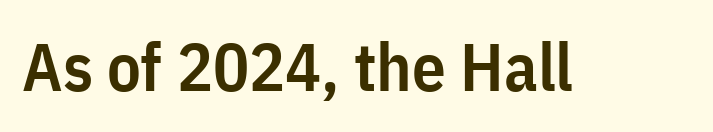
The image shows 67 px semibold, condensed sans-serif type, upright; set normal letter spacing, not underlined; low stroke contrast and a medium x-height.
